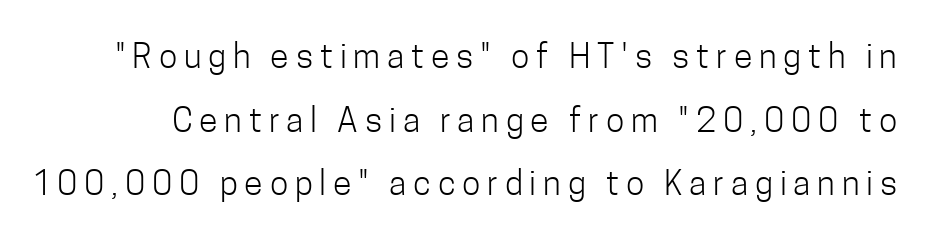
Q: Is the text bold? A: No.
Q: Is the text italic (slanted)? A: No, it is upright.
Q: Is the typeface a serif or a sans-serif typeface? A: Sans-serif.
Q: Is the text underlined? A: No.
Q: Is the spacing between letters normal or unusually wide? A: Unusually wide.
Q: Width (condensed, normal, or wide)? A: Condensed.
Q: Stroke contrast? A: Low.
Q: x-height? A: Medium.
Q: Monospaced? A: No.
